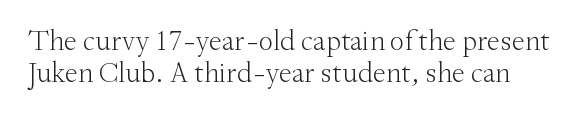
Just letters on the line, the space beneath them empty. Stems here are at most as thick as an everyday book face. Summary of vertical rhythm: compact, with narrow interline spacing. The line texture is even and compact thanks to regular tracking. Is this a sans? No — the strokes have serifs. Italic: no, the glyphs are upright roman.
